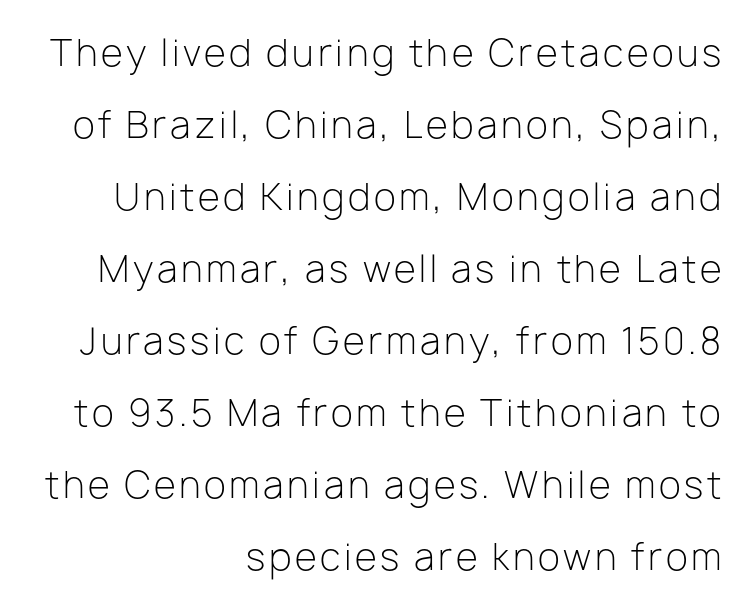
The cut favours lightness, reaching ordinary text weight at its darkest. To sum up the face: it is a sans, with no serifs. The rendering anchors every line to the right-hand side. A clean baseline with only descenders dipping below it. The axis of the letterforms is exactly vertical. Successive baselines arrive slowly, with a big drop between each.
